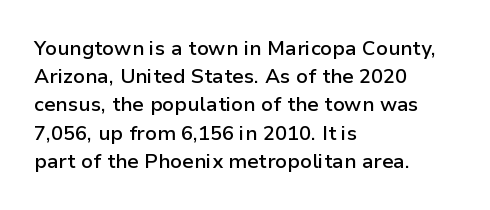
This is moderately heavy type, rendered in semibold. A bare baseline throughout the passage. Caption: standard tracking, unaltered. A typesetter would mark this as roman, not italic. The rows are spaced the way most documents space them. A classic flush-left, rag-right setting is used for this passage.
